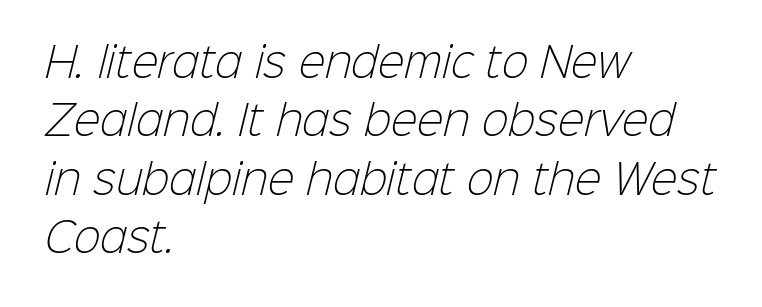
The horizontal fit of the characters is conventional and even. Regarding leading, the lines here are spaced in the standard way. Typeset ragged right — the left edge is the straight one. The passage shown is not bold in any degree.
